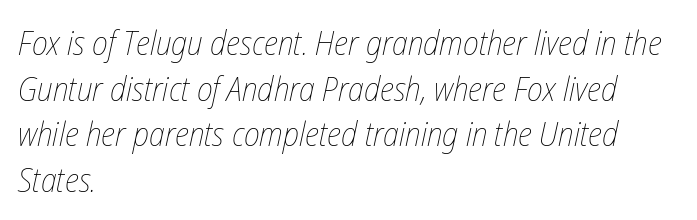
Q: Is the text bold? A: No.
Q: Is the text italic (slanted)? A: Yes, it leans right by about 12 degrees.
Q: Is the text underlined? A: No.
Q: How is the paragraph aligned? A: Left-aligned.
Q: Is the spacing between letters normal or unusually wide? A: Normal.
Q: Is the spacing between lines tight, normal or loose? A: Normal.
Q: Width (condensed, normal, or wide)? A: Condensed.
Q: Stroke contrast? A: Low.
Q: x-height? A: Medium.
Q: Monospaced? A: No.
